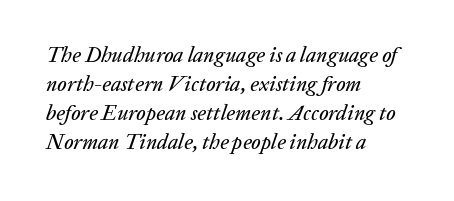
{"italic": "yes", "lean": "right", "slant_degrees": 20, "underline": "no", "align": "left", "line_spacing": "normal", "line_spacing_ratio": 1.38, "letter_spacing": "normal", "letter_spacing_em": 0.0, "glyph_px": 21}
